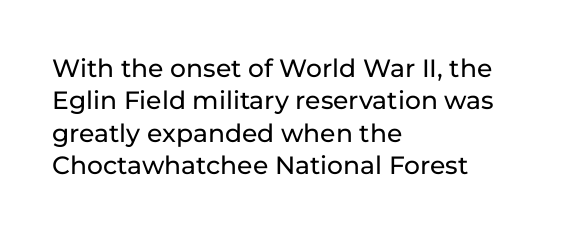
Q: Is the text italic (slanted)? A: No, it is upright.
Q: Is the text underlined? A: No.
Q: How is the paragraph aligned? A: Left-aligned.
Q: Is the spacing between letters normal or unusually wide? A: Normal.
Q: Is the spacing between lines tight, normal or loose? A: Normal.
